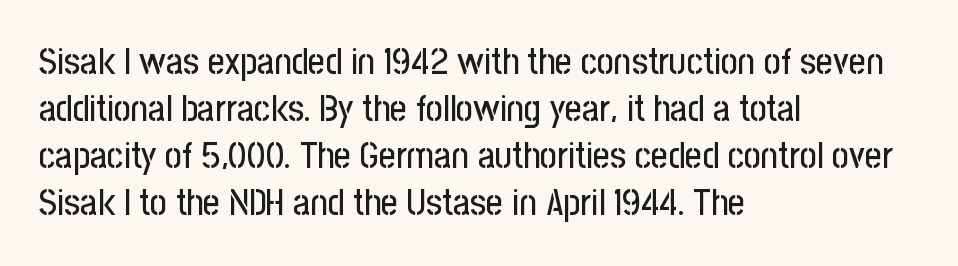
Spacing between characters is what you'd get straight out of the box. Looks like regular typesetting: each glyph gets only the width it needs. The lettering holds an erect, upright posture throughout. Successive baselines arrive at the customary interval. Observe the absence of serifs on each vertical stroke in this sample. These lines are set flush left with a ragged right edge.
